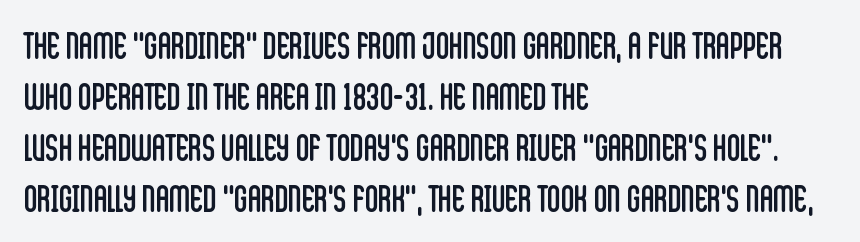
The rendering anchors every line to the left-hand side. Spacing between characters is what you'd get straight out of the box. Upright lettering throughout. These lines are composed in type without serifs. Baseline-to-baseline distance is the conventional proportion of letter height.
